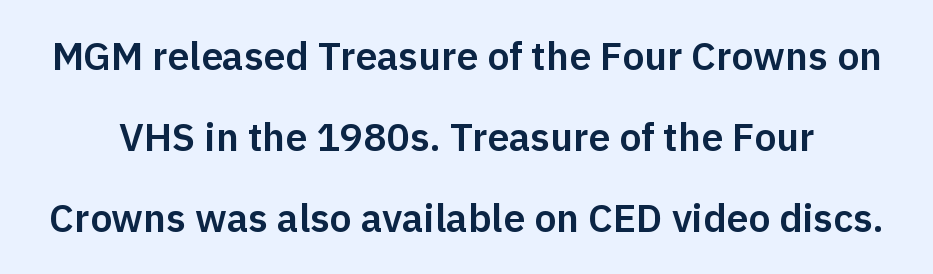
Q: Is the text italic (slanted)? A: No, it is upright.
Q: Is the typeface a serif or a sans-serif typeface? A: Sans-serif.
Q: Is the text underlined? A: No.
Q: Is the spacing between letters normal or unusually wide? A: Normal.
Q: Is the spacing between lines tight, normal or loose? A: Loose.
Q: Width (condensed, normal, or wide)? A: Normal.
Q: Stroke contrast? A: Low.
Q: x-height? A: Medium.
Q: Monospaced? A: No.
